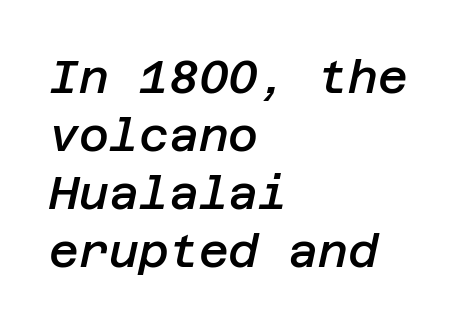
The image shows 46 px semibold type, italic (leaning right); set left-aligned, normal line spacing (1.26x), normal letter spacing, not underlined; low stroke contrast and a large x-height.
